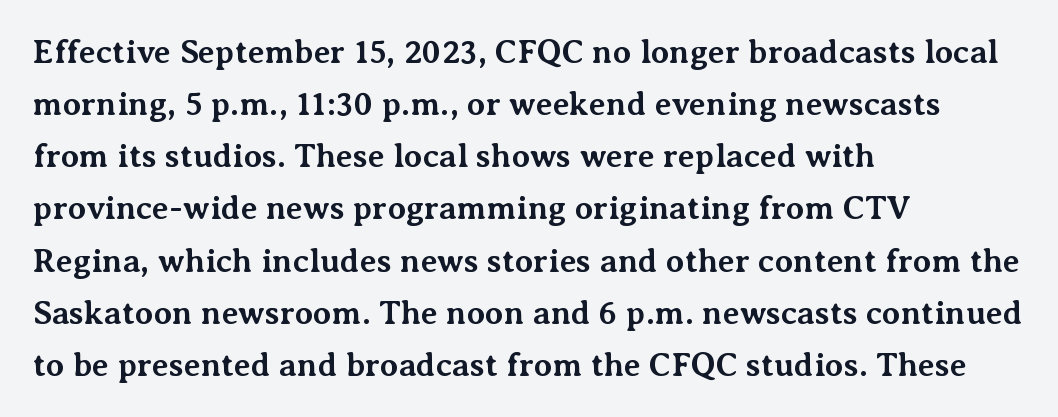
{"serif": "yes", "italic": "no", "bold": "yes", "weight": "bold", "width": "normal", "stroke_contrast": "medium", "x_height": "medium", "monospaced": "no", "underline": "no", "align": "left", "line_spacing": "normal", "line_spacing_ratio": 1.58, "letter_spacing": "normal", "letter_spacing_em": 0.0, "glyph_px": 33}
